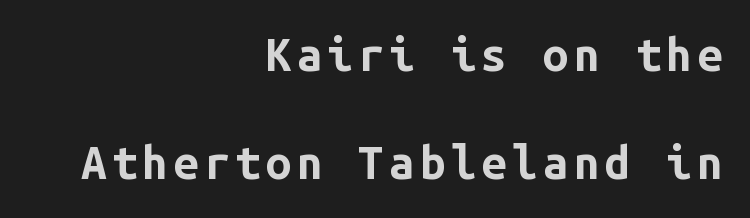
The image shows 46 px bold sans-serif type, upright, monospaced; set right-aligned, loose line spacing (2.34x), not underlined; low stroke contrast and a medium x-height.
